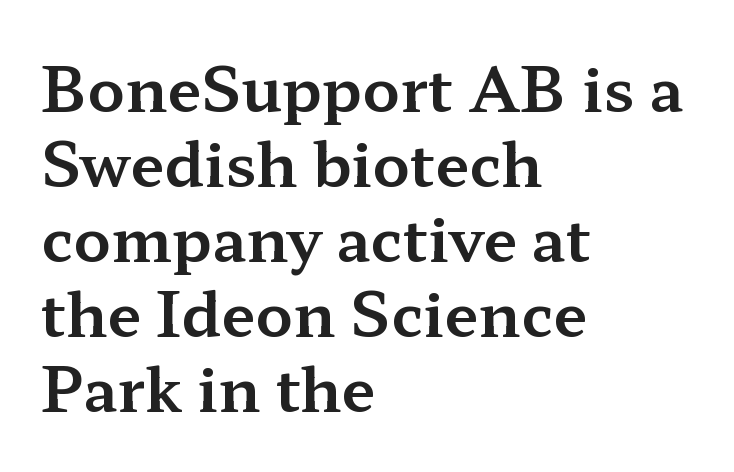
Q: Is the text italic (slanted)? A: No, it is upright.
Q: Is the typeface a serif or a sans-serif typeface? A: Serif.
Q: Is the text underlined? A: No.
Q: How is the paragraph aligned? A: Left-aligned.
Q: Is the spacing between letters normal or unusually wide? A: Normal.
Q: Width (condensed, normal, or wide)? A: Wide.
Q: Stroke contrast? A: Medium.
Q: x-height? A: Medium.
Q: Monospaced? A: No.
